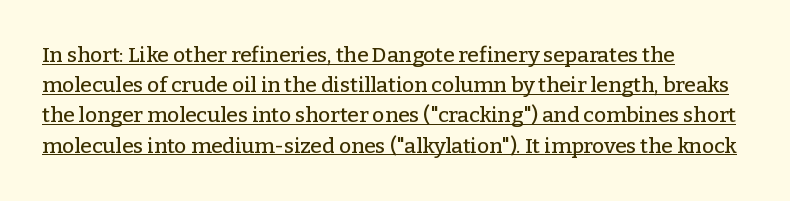
{"italic": "no", "underline": "yes", "align": "left", "line_spacing": "normal", "line_spacing_ratio": 1.44, "letter_spacing": "normal", "letter_spacing_em": 0.0, "glyph_px": 21}
